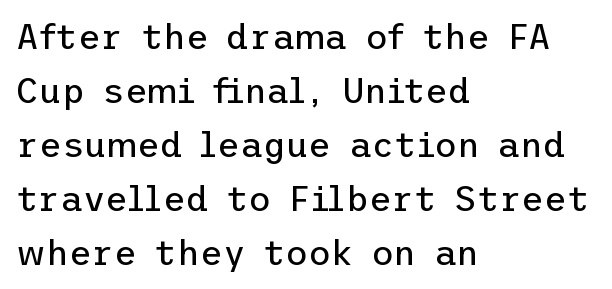
Q: Is the text bold? A: No.
Q: Is the text italic (slanted)? A: No, it is upright.
Q: Is the typeface a serif or a sans-serif typeface? A: Sans-serif.
Q: Is the text underlined? A: No.
Q: How is the paragraph aligned? A: Left-aligned.
Q: Is the spacing between letters normal or unusually wide? A: Normal.
Q: Is the spacing between lines tight, normal or loose? A: Normal.
Q: Width (condensed, normal, or wide)? A: Normal.
Q: Stroke contrast? A: Low.
Q: x-height? A: Medium.
